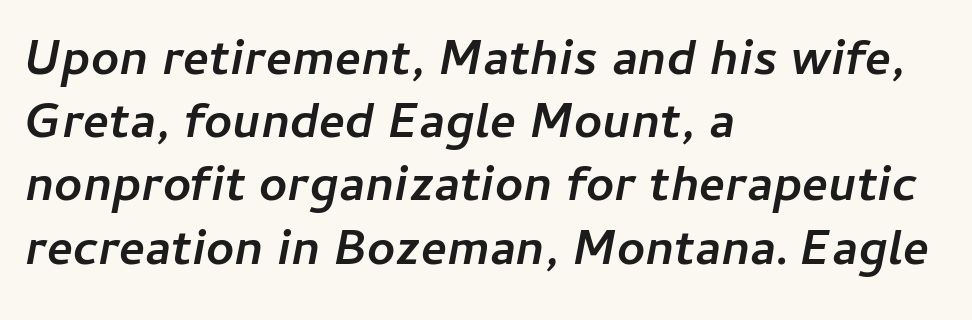
{"italic": "yes", "lean": "right", "slant_degrees": 11, "bold": "yes", "weight": "semibold", "width": "normal", "stroke_contrast": "low", "x_height": "medium", "monospaced": "no", "underline": "no", "align": "left", "line_spacing": "normal", "line_spacing_ratio": 1.29, "letter_spacing": "normal", "letter_spacing_em": 0.0, "glyph_px": 49}
